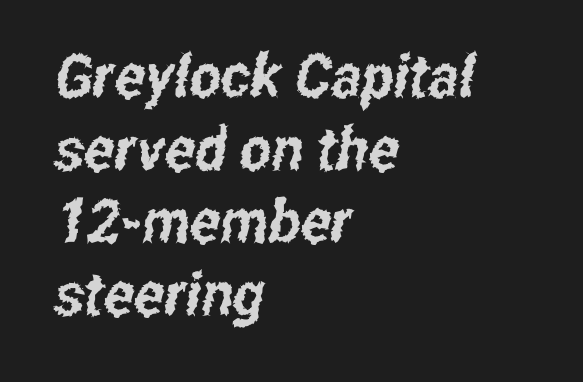
The horizontal fit of the characters is conventional and even. Short and long lines alike share a common starting point at left. The letters carry no serifs — their stems end cleanly without finishing strokes. Letters rest on an invisible, unmarked baseline. Do the characters align in a grid? No, the font is proportional.
